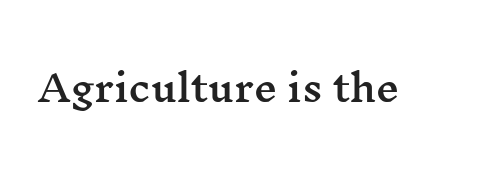
There is no visible air inserted between adjacent glyphs. This sample uses an upright cut, with every glyph sitting square on the baseline. Does the type have serifs? Yes, each stem ends in a small foot. Note the varied advance widths — an 'i' is clearly narrower than an 'm'. Type without underlining.
